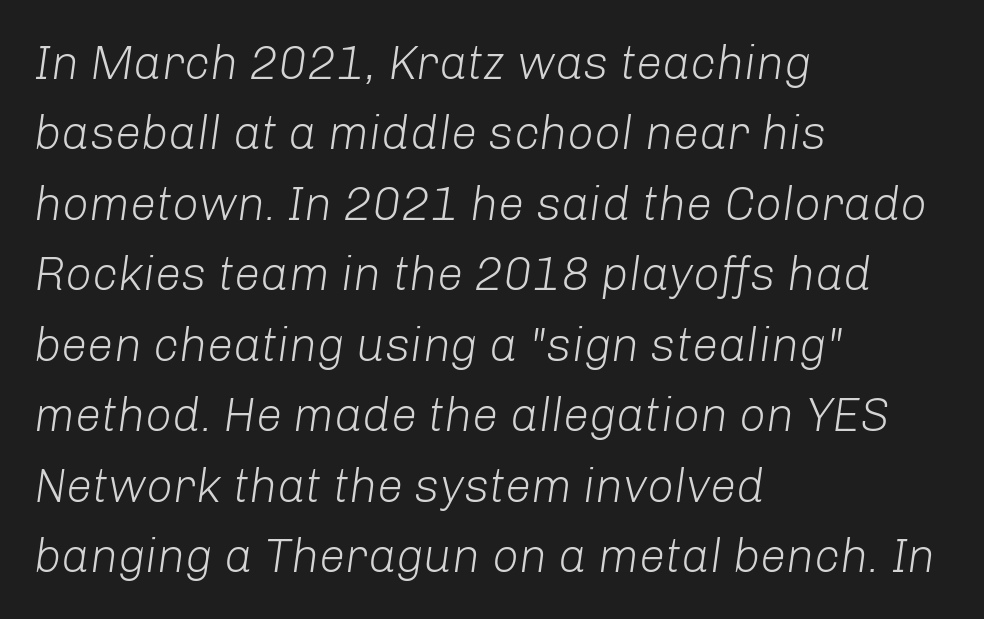
{"italic": "yes", "lean": "right", "slant_degrees": 8, "bold": "no", "weight": "light", "width": "normal", "stroke_contrast": "low", "x_height": "medium", "monospaced": "no", "underline": "no", "align": "left", "line_spacing": "normal", "line_spacing_ratio": 1.5, "letter_spacing": "normal", "letter_spacing_em": 0.0, "glyph_px": 47}
